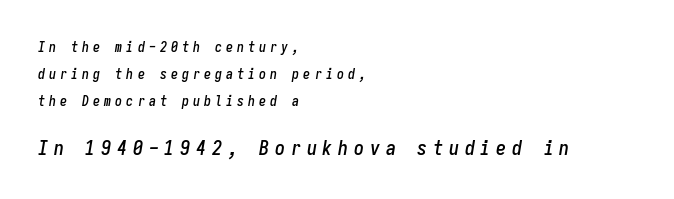
The image shows 20 px text type, italic (leaning right); set left-aligned, loose line spacing (1.92x), unusually wide letter spacing (+0.29 em), not underlined; the second (bottom) block is 1.43x larger.
